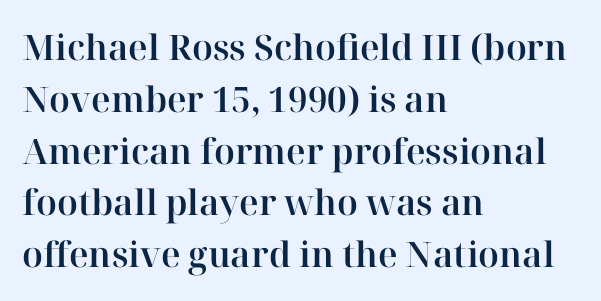
You could not count columns in this text — the font is proportionally spaced. The tracking reads as untouched default to a designer's eye. Vertical strokes here are truly vertical. Teacher's note: observe the even left margin — that is flush-left alignment. This block has exactly the height ordinary leading produces.
